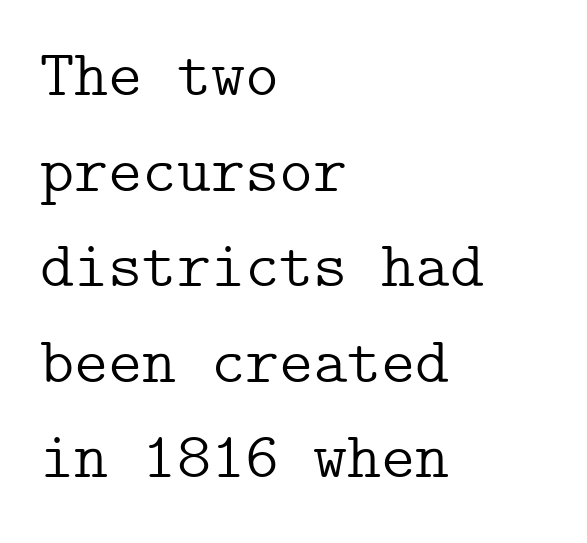
{"serif": "yes", "italic": "no", "bold": "no", "weight": "light", "width": "normal", "stroke_contrast": "low", "x_height": "medium", "underline": "no", "align": "left", "line_spacing": "normal", "line_spacing_ratio": 1.47, "letter_spacing": "normal", "letter_spacing_em": 0.0, "glyph_px": 65}
